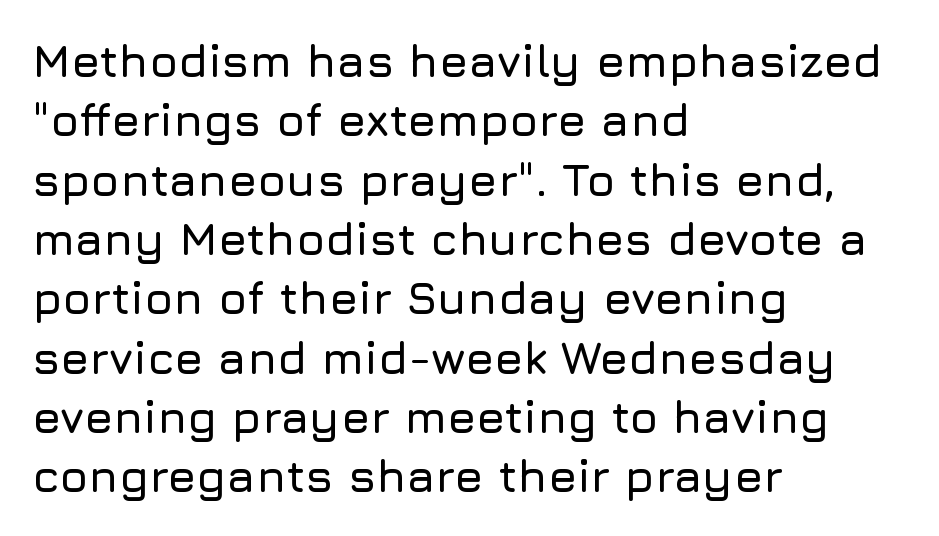
Is the letter spacing exaggerated? No — it looks like the ordinary default. One glance says typical: line gaps are just what's usual. Here the designer chose a conventional face with non-uniform glyph widths. Clear beneath every line of the passage. Where is the straight margin? On the left. The lettering holds an erect, upright posture throughout.
